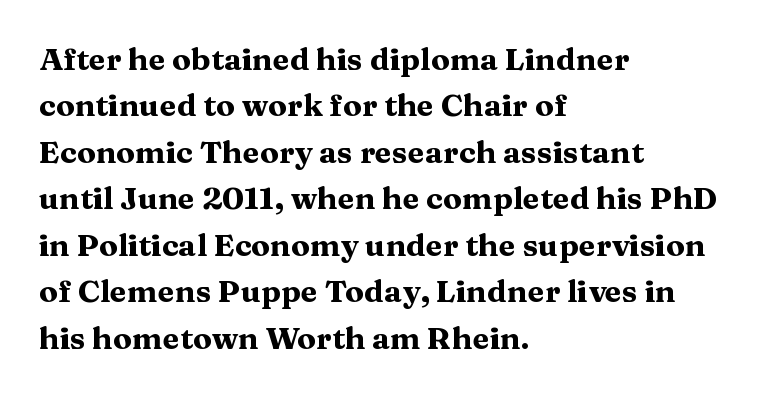
{"serif": "yes", "italic": "no", "bold": "yes", "weight": "heavy", "width": "wide", "stroke_contrast": "medium", "x_height": "medium", "monospaced": "no", "underline": "no", "align": "left", "line_spacing": "normal", "line_spacing_ratio": 1.5, "letter_spacing": "normal", "letter_spacing_em": 0.0, "glyph_px": 31}
